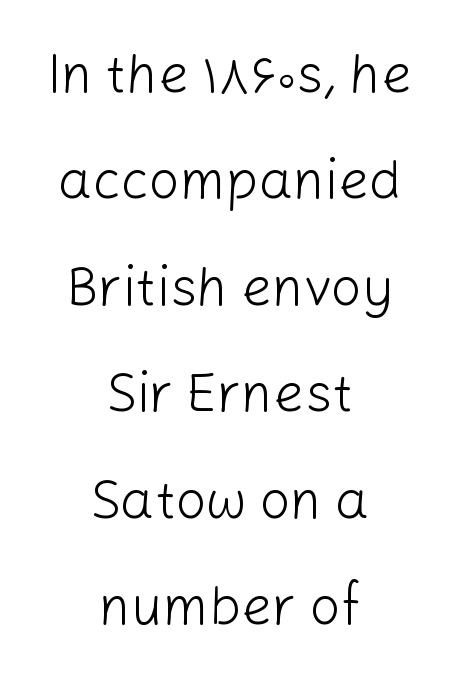
{"serif": "no", "italic": "no", "bold": "no", "weight": "light", "width": "normal", "stroke_contrast": "low", "x_height": "medium", "monospaced": "no", "underline": "no", "align": "center", "line_spacing": "loose", "line_spacing_ratio": 1.97, "letter_spacing": "normal", "letter_spacing_em": 0.0, "glyph_px": 54}
